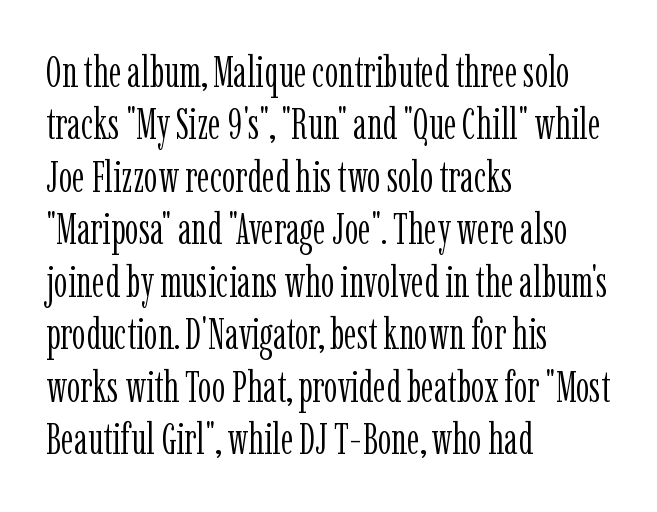
Q: Is the text bold? A: No.
Q: Is the text italic (slanted)? A: No, it is upright.
Q: Is the typeface a serif or a sans-serif typeface? A: Serif.
Q: Is the text underlined? A: No.
Q: How is the paragraph aligned? A: Left-aligned.
Q: Is the spacing between letters normal or unusually wide? A: Normal.
Q: Width (condensed, normal, or wide)? A: Condensed.
Q: Stroke contrast? A: Low.
Q: x-height? A: Medium.
Q: Monospaced? A: No.
